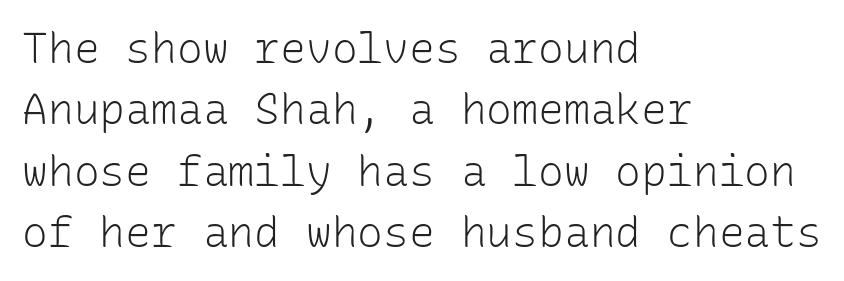
The image shows 43 px light sans-serif type, upright, monospaced; set left-aligned, normal line spacing (1.43x), normal letter spacing, not underlined; low stroke contrast and a medium x-height.
